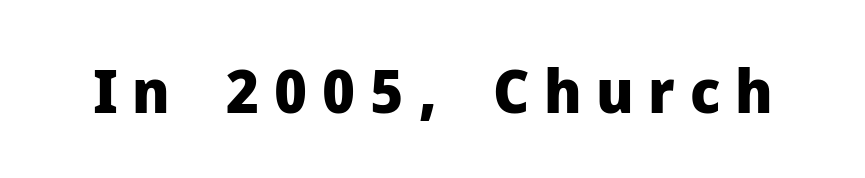
The image shows 61 px heavy sans-serif type, upright; set unusually wide letter spacing (+0.24 em), not underlined; low stroke contrast and a medium x-height.
